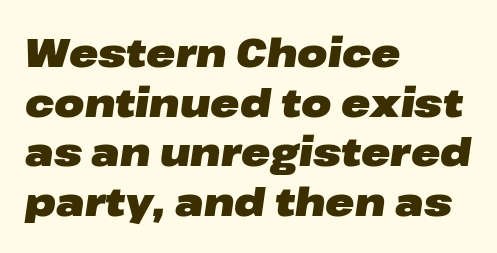
Does the lettering tilt? It does — this is italic. Varying glyph widths throughout — classic text-font behaviour. Its strokes are broad and dark, the hallmark of bold type. Short note: letters normally spaced. Compared with a centered layout, this one pins lines to the left instead. The block of text has a typical density, with ordinary space between rows.
